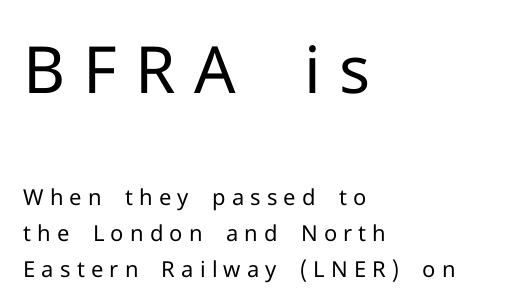
{"serif": "no", "italic": "no", "bold": "no", "weight": "regular", "width": "normal", "stroke_contrast": "low", "x_height": "medium", "monospaced": "no", "underline": "no", "align": "left", "line_spacing": "normal", "line_spacing_ratio": 1.63, "letter_spacing": "wide", "letter_spacing_em": 0.28, "larger_block": "first", "size_ratio": 2.95, "glyph_px": 65}
